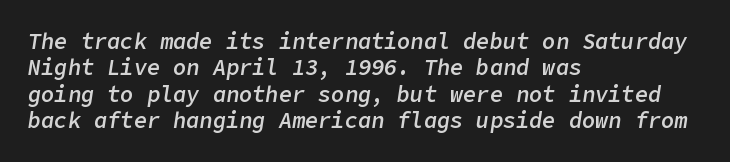
Q: Is the text bold? A: Semi-bold.
Q: Is the text italic (slanted)? A: Yes, it leans right by about 9 degrees.
Q: Is the text underlined? A: No.
Q: How is the paragraph aligned? A: Left-aligned.
Q: Is the spacing between letters normal or unusually wide? A: Normal.
